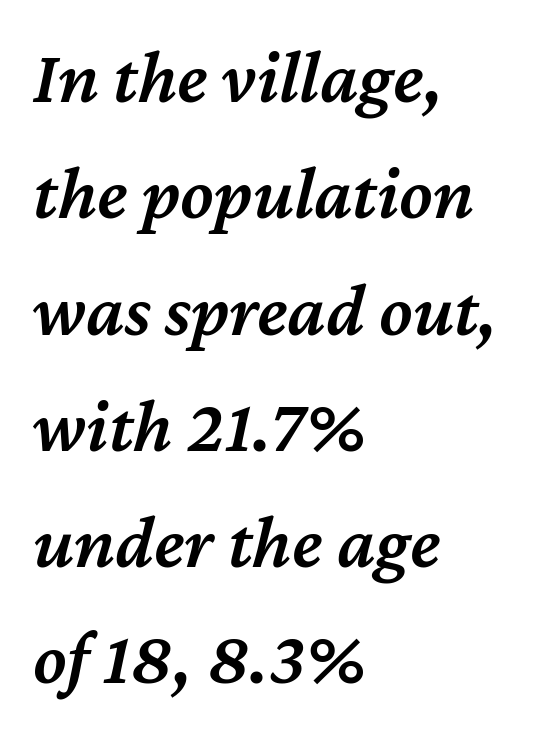
{"italic": "yes", "lean": "right", "slant_degrees": 12, "bold": "semi", "weight": "semibold", "width": "normal", "stroke_contrast": "medium", "x_height": "medium", "monospaced": "no", "underline": "no", "align": "left", "line_spacing": "normal", "line_spacing_ratio": 1.53, "letter_spacing": "normal", "letter_spacing_em": 0.0, "glyph_px": 76}
